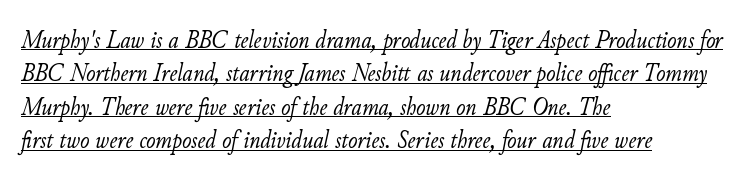
The image shows 25 px text type, italic (leaning right); set left-aligned, normal line spacing (1.34x), normal letter spacing, underlined.
